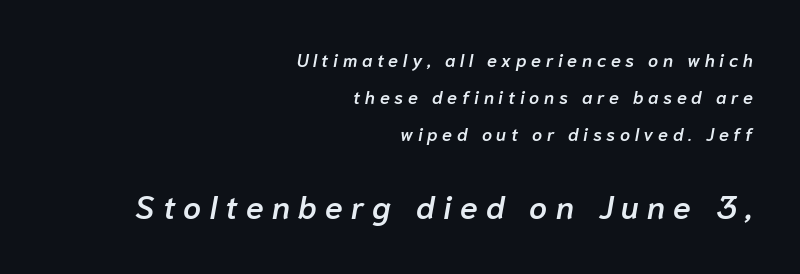
The image shows 32 px semibold type, italic (leaning right); set right-aligned, loose line spacing (2.05x), unusually wide letter spacing (+0.26 em), not underlined; the second (bottom) block is 1.78x larger; low stroke contrast and a medium x-height.
